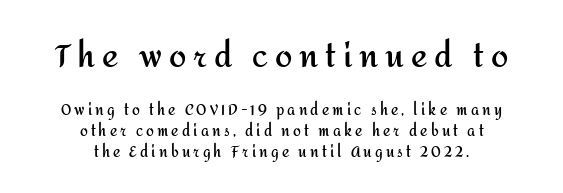
The image shows 31 px semibold sans-serif type, upright; set centered, normal line spacing (1.47x), unusually wide letter spacing (+0.22 em), not underlined; the first (top) block is 2.21x larger; medium stroke contrast and a medium x-height.
